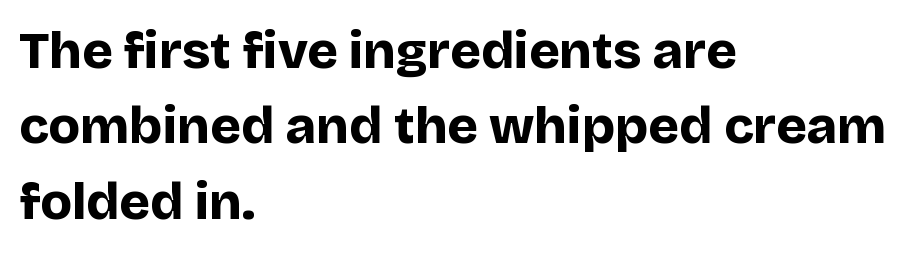
Q: Is the text bold? A: Yes.
Q: Is the text italic (slanted)? A: No, it is upright.
Q: Is the typeface a serif or a sans-serif typeface? A: Sans-serif.
Q: Is the text underlined? A: No.
Q: How is the paragraph aligned? A: Left-aligned.
Q: Is the spacing between letters normal or unusually wide? A: Normal.
Q: Is the spacing between lines tight, normal or loose? A: Normal.
Q: Width (condensed, normal, or wide)? A: Normal.
Q: Stroke contrast? A: Low.
Q: x-height? A: Large.
Q: Monospaced? A: No.
